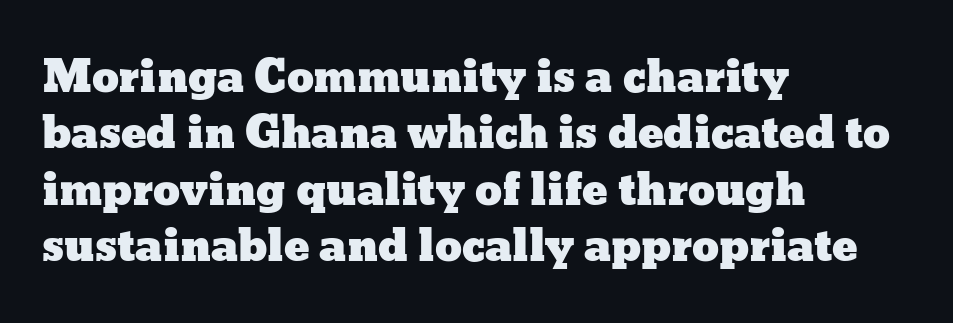
Q: Is the text italic (slanted)? A: No, it is upright.
Q: Is the text underlined? A: No.
Q: How is the paragraph aligned? A: Left-aligned.
Q: Is the spacing between letters normal or unusually wide? A: Normal.
Q: Is the spacing between lines tight, normal or loose? A: Normal.
Q: Width (condensed, normal, or wide)? A: Wide.
Q: Stroke contrast? A: Low.
Q: x-height? A: Medium.
Q: Monospaced? A: No.
